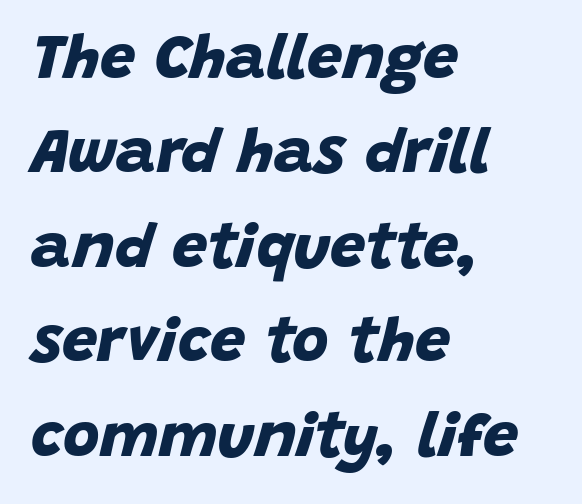
{"serif": "no", "bold": "yes", "weight": "bold", "width": "normal", "stroke_contrast": "low", "x_height": "large", "monospaced": "no", "underline": "no", "align": "left", "line_spacing": "normal", "line_spacing_ratio": 1.5, "letter_spacing": "normal", "letter_spacing_em": 0.0, "glyph_px": 63}
